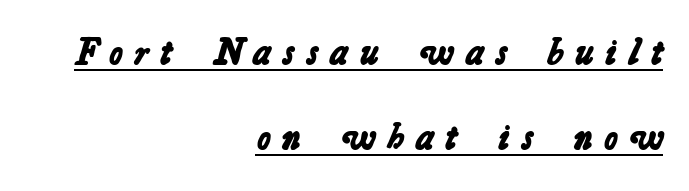
Typographic density is high because the face is bold. Type style note: lacks serifs. Students, note that the glyphs here are deliberately spaced far apart. The vertical gap from one line to the next is large. A rule runs beneath these lines of type. The letters advance in unequal steps, a hallmark of proportional type.
